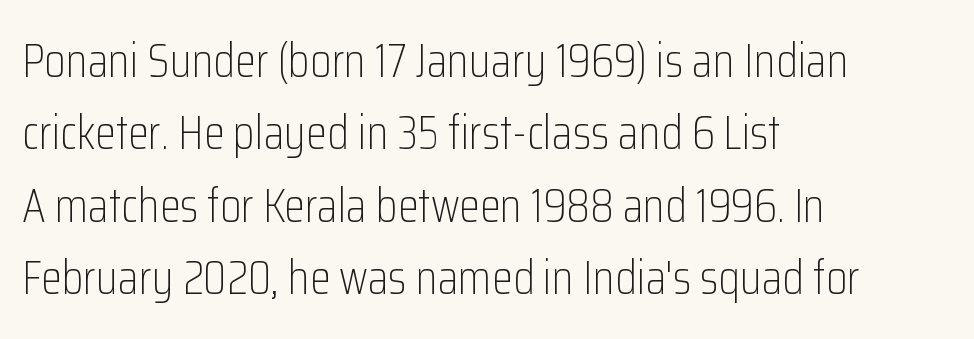
{"serif": "no", "italic": "no", "bold": "no", "weight": "light", "width": "condensed", "stroke_contrast": "low", "x_height": "medium", "monospaced": "no", "underline": "no", "align": "left", "line_spacing": "normal", "line_spacing_ratio": 1.51, "letter_spacing": "normal", "letter_spacing_em": 0.0, "glyph_px": 48}
